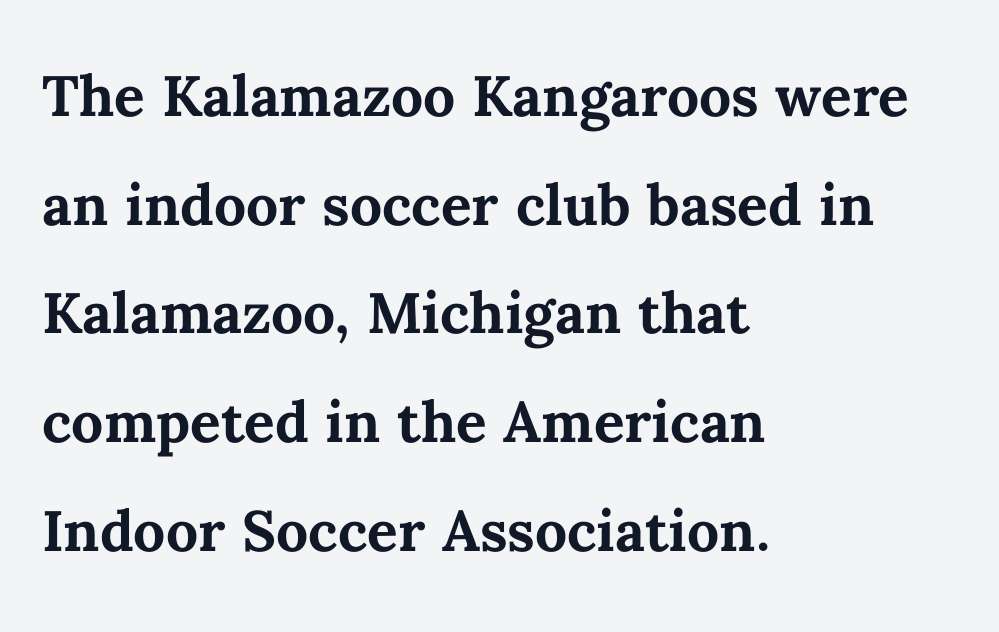
Q: Is the text bold? A: Yes.
Q: Is the text italic (slanted)? A: No, it is upright.
Q: Is the text underlined? A: No.
Q: How is the paragraph aligned? A: Left-aligned.
Q: Is the spacing between letters normal or unusually wide? A: Normal.
Q: Is the spacing between lines tight, normal or loose? A: Normal.
Q: Width (condensed, normal, or wide)? A: Normal.
Q: Stroke contrast? A: Medium.
Q: x-height? A: Medium.
Q: Monospaced? A: No.
